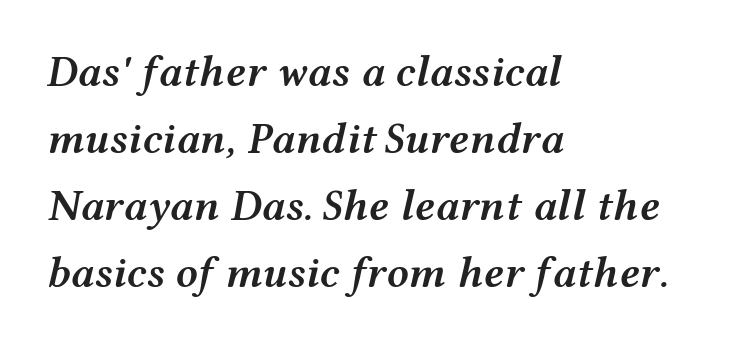
{"italic": "yes", "lean": "right", "slant_degrees": 12, "bold": "semi", "weight": "semibold", "width": "wide", "stroke_contrast": "medium", "x_height": "medium", "monospaced": "no", "underline": "no", "align": "left", "line_spacing": "normal", "line_spacing_ratio": 1.52, "letter_spacing": "normal", "letter_spacing_em": 0.0, "glyph_px": 44}
